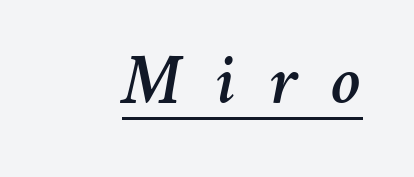
Short note: letters widely spaced. Italic: yes, the glyphs are oblique. Caption: lettering with a line underneath. You could not count columns in this text — the font is proportionally spaced.
